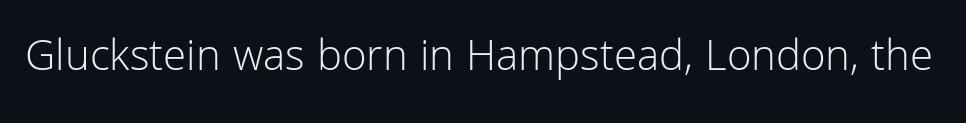
{"serif": "no", "italic": "no", "bold": "no", "weight": "light", "width": "normal", "stroke_contrast": "low", "x_height": "medium", "monospaced": "no", "underline": "no", "letter_spacing": "normal", "letter_spacing_em": 0.0, "glyph_px": 45}
